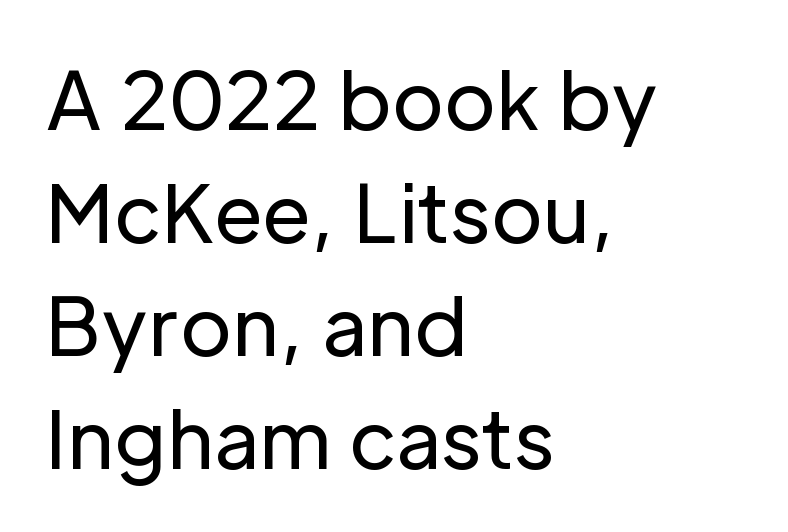
Q: Is the text bold? A: No.
Q: Is the text italic (slanted)? A: No, it is upright.
Q: Is the typeface a serif or a sans-serif typeface? A: Sans-serif.
Q: Is the text underlined? A: No.
Q: How is the paragraph aligned? A: Left-aligned.
Q: Is the spacing between letters normal or unusually wide? A: Normal.
Q: Is the spacing between lines tight, normal or loose? A: Normal.
Q: Width (condensed, normal, or wide)? A: Normal.
Q: Stroke contrast? A: Low.
Q: x-height? A: Medium.
Q: Monospaced? A: No.
